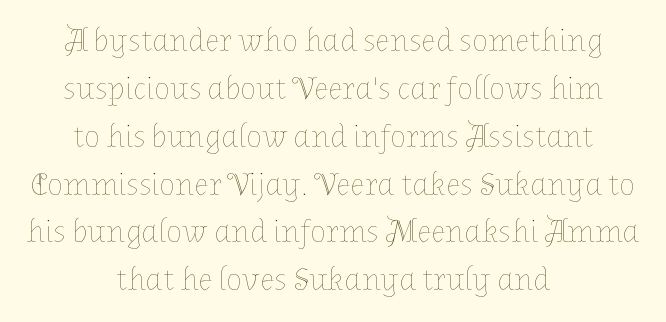
The glyphs are unaccompanied by any horizontal stroke below them. This sample uses an upright cut, with every glyph sitting square on the baseline. The text block is weighted toward neither margin, spreading evenly from the middle. Looks like regular typesetting: each glyph gets only the width it needs.
